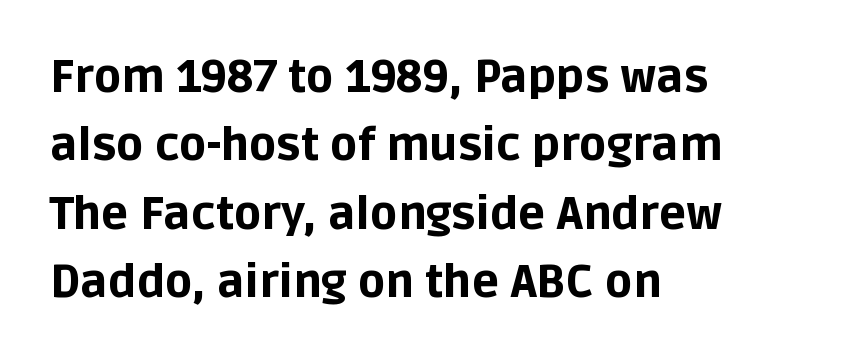
The image shows 45 px bold sans-serif type, upright; set left-aligned, normal line spacing (1.52x), normal letter spacing, not underlined; low stroke contrast and a large x-height.
